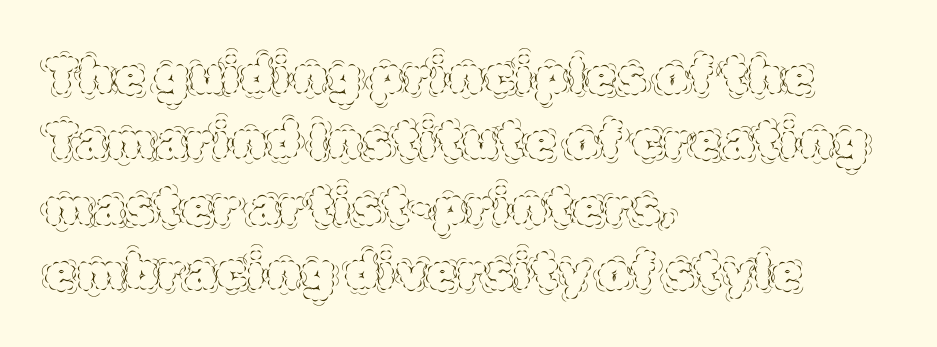
The image shows 51 px thin type, upright; set left-aligned, normal line spacing (1.28x), normal letter spacing, not underlined; a large x-height.
